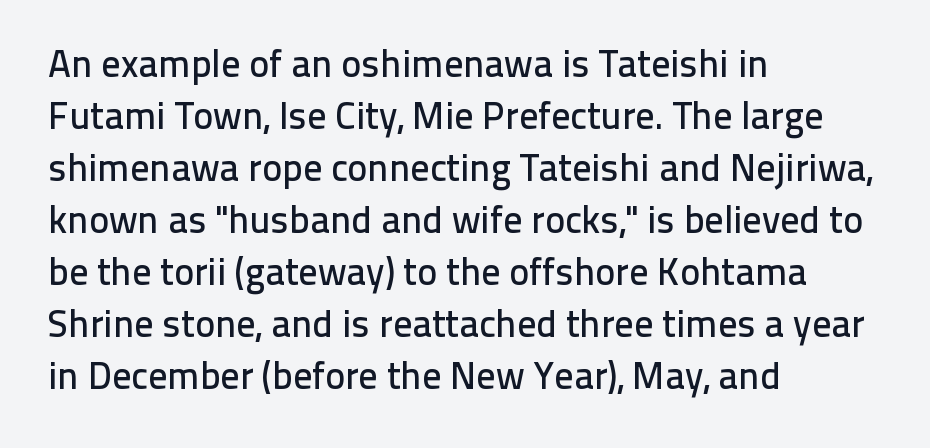
{"serif": "no", "italic": "no", "width": "normal", "stroke_contrast": "low", "x_height": "medium", "monospaced": "no", "underline": "no", "align": "left", "line_spacing": "normal", "line_spacing_ratio": 1.37, "letter_spacing": "normal", "letter_spacing_em": 0.0, "glyph_px": 38}
